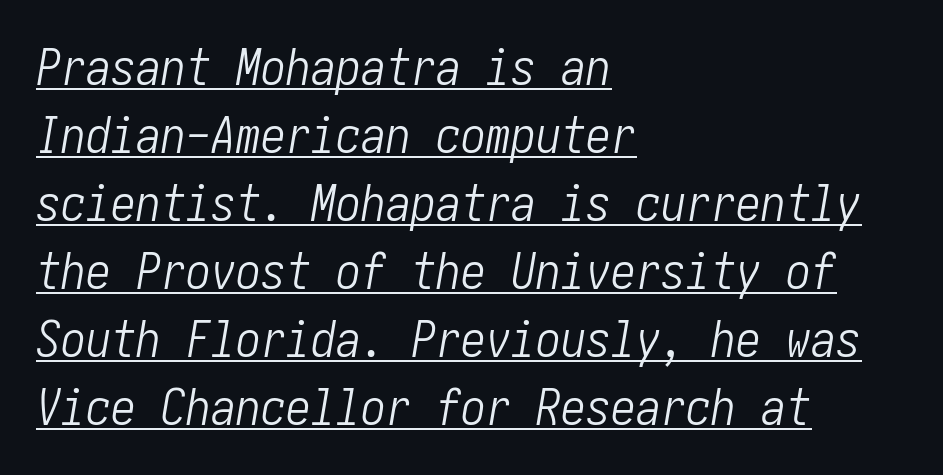
{"italic": "yes", "lean": "right", "slant_degrees": 10, "bold": "no", "weight": "light", "width": "condensed", "stroke_contrast": "low", "x_height": "medium", "underline": "yes", "align": "left", "line_spacing": "normal", "line_spacing_ratio": 1.36, "letter_spacing": "normal", "letter_spacing_em": 0.0, "glyph_px": 50}
